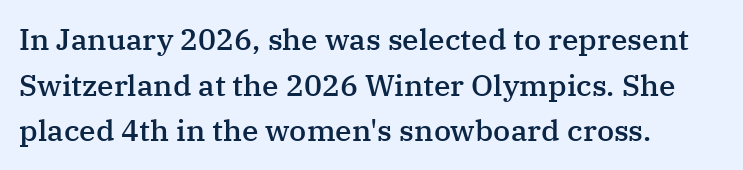
{"serif": "yes", "italic": "no", "bold": "semi", "weight": "semibold", "width": "normal", "stroke_contrast": "medium", "x_height": "medium", "monospaced": "no", "underline": "no", "align": "left", "line_spacing": "normal", "line_spacing_ratio": 1.52, "letter_spacing": "normal", "letter_spacing_em": 0.0, "glyph_px": 30}
